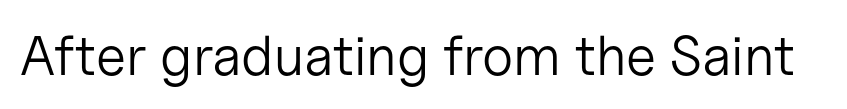
{"serif": "no", "italic": "no", "bold": "no", "weight": "light", "width": "normal", "stroke_contrast": "low", "x_height": "medium", "monospaced": "no", "underline": "no", "letter_spacing": "normal", "letter_spacing_em": 0.0, "glyph_px": 56}
